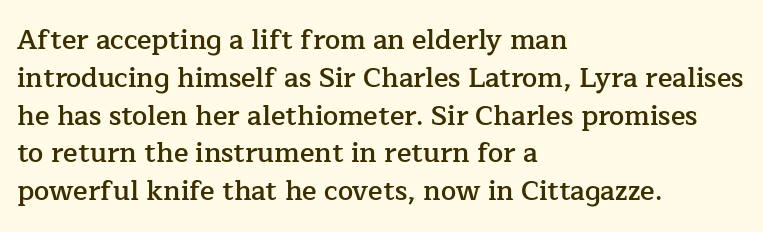
Short note: letters normally spaced. In terms of weight, the rendering is demibold, just under bold. Students, observe: this is what conventionally led text looks like. The typography opts for an upright posture over an oblique one. Each line starts at the same left margin while the right side varies. Check the space under the baseline: it is left empty.
